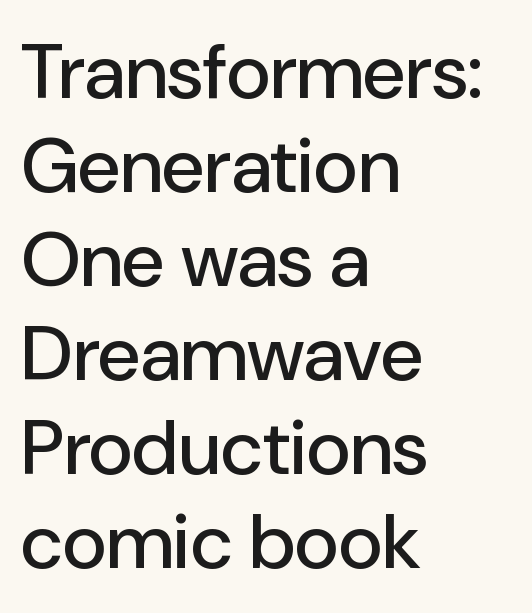
Here the designer chose a conventional face with non-uniform glyph widths. Italic: no, the glyphs are upright roman. Casual observation: everything's shoved over to the left. Anything drawn beneath the words? Only blank space. What stands out about the letter spacing? Nothing — it is the standard amount.
